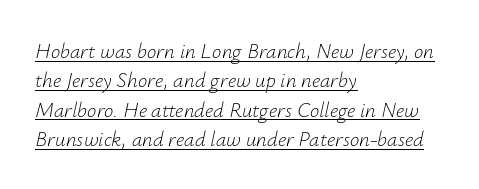
The specimen includes a rule beneath the text block's lines. If you measured baseline to baseline, you'd find a middling distance. Reading down the block, your eye returns to a fixed left position each line. This rendering leaves character spacing at its baseline value. A quiet, ordinary-to-light weight characterises the typeface.
